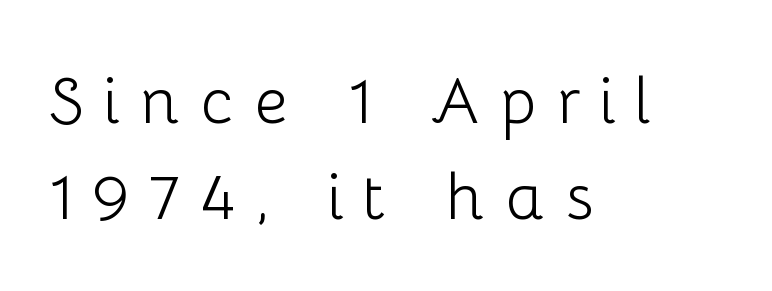
This sample is left-justified, so line endings fall wherever the words run out. You could only call the tracking loose — the letters float apart. This sample uses a sans-serif face. Weight: regular or lighter.
